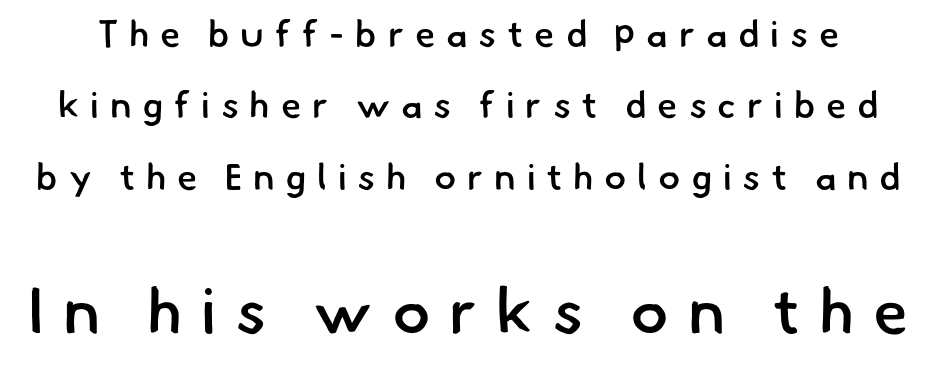
Unlike a traditional serif, this face leaves its strokes unadorned. The emphasis by scale lands on block number two, below. Each word looks stretched out because of the extra space between its letters. Firm but not heavy-handed strokes: this text is semibold. Is this a fixed-width face? No — the glyphs have proportional, varying widths. Loosely led — the rows are spread out.
